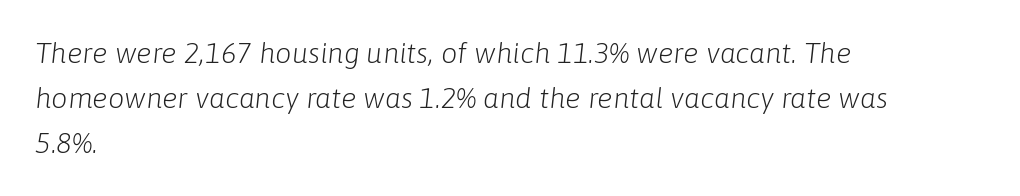
Q: Is the text bold? A: No.
Q: Is the text italic (slanted)? A: Yes, it leans right by about 6 degrees.
Q: Is the text underlined? A: No.
Q: How is the paragraph aligned? A: Left-aligned.
Q: Is the spacing between letters normal or unusually wide? A: Normal.
Q: Is the spacing between lines tight, normal or loose? A: Normal.
Q: Width (condensed, normal, or wide)? A: Normal.
Q: Stroke contrast? A: Low.
Q: x-height? A: Medium.
Q: Monospaced? A: No.
